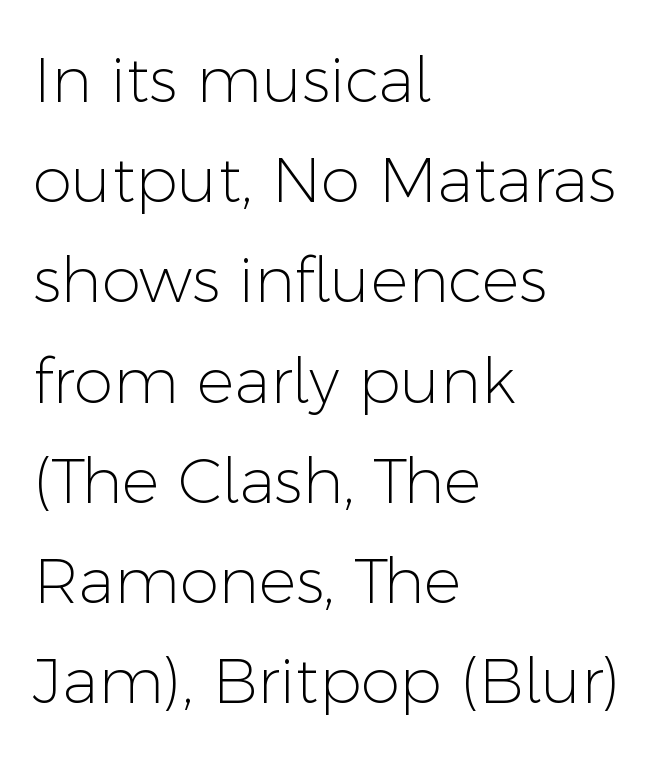
The image shows 63 px light sans-serif type, upright; set left-aligned, normal line spacing (1.59x), normal letter spacing, not underlined; low stroke contrast and a medium x-height.
